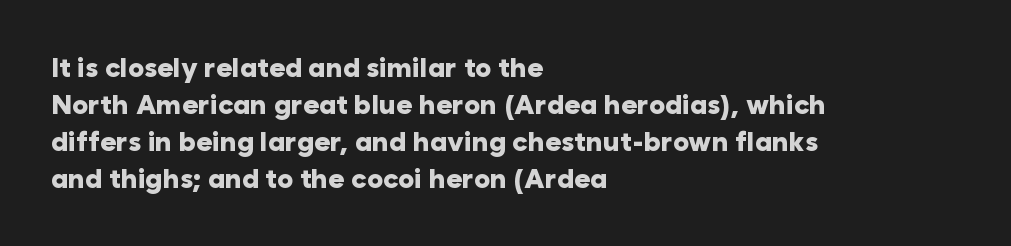
{"italic": "no", "bold": "yes", "underline": "no", "align": "left", "line_spacing": "normal", "line_spacing_ratio": 1.37, "letter_spacing": "normal", "letter_spacing_em": 0.0, "glyph_px": 27}
